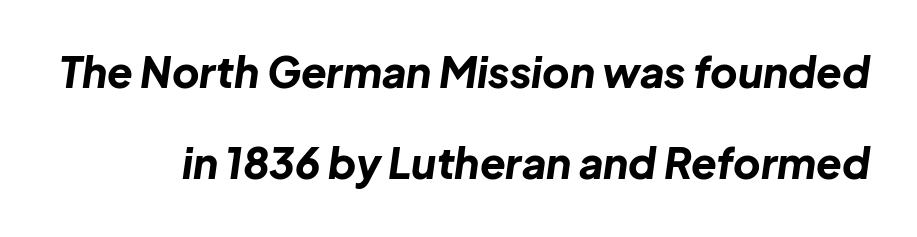
Q: Is the text bold? A: Yes.
Q: Is the text italic (slanted)? A: Yes, it leans right by about 8 degrees.
Q: Is the text underlined? A: No.
Q: Is the spacing between letters normal or unusually wide? A: Normal.
Q: Is the spacing between lines tight, normal or loose? A: Loose.
Q: Width (condensed, normal, or wide)? A: Normal.
Q: Stroke contrast? A: Low.
Q: x-height? A: Medium.
Q: Monospaced? A: No.
